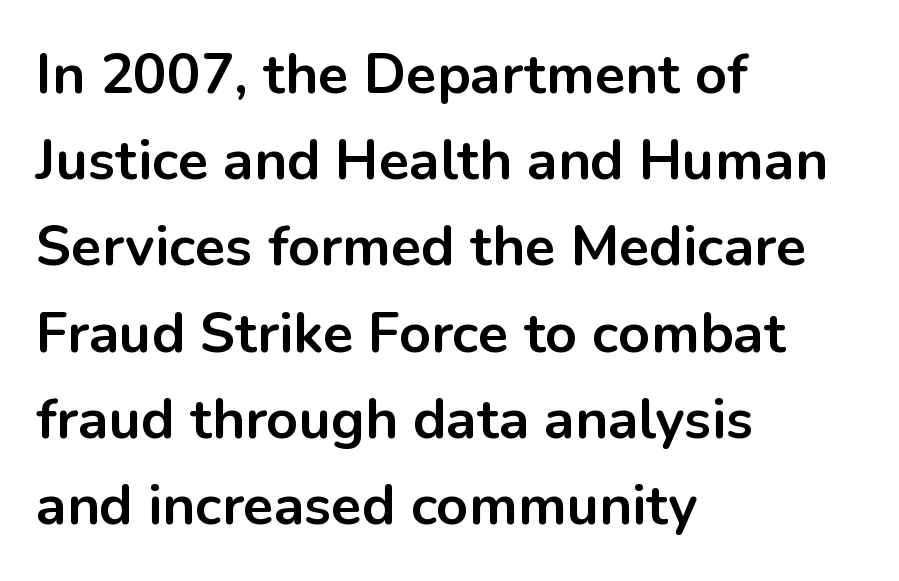
{"serif": "no", "italic": "no", "bold": "yes", "weight": "bold", "width": "normal", "stroke_contrast": "low", "x_height": "medium", "monospaced": "no", "underline": "no", "align": "left", "line_spacing": "normal", "line_spacing_ratio": 1.54, "letter_spacing": "normal", "letter_spacing_em": 0.0, "glyph_px": 56}
